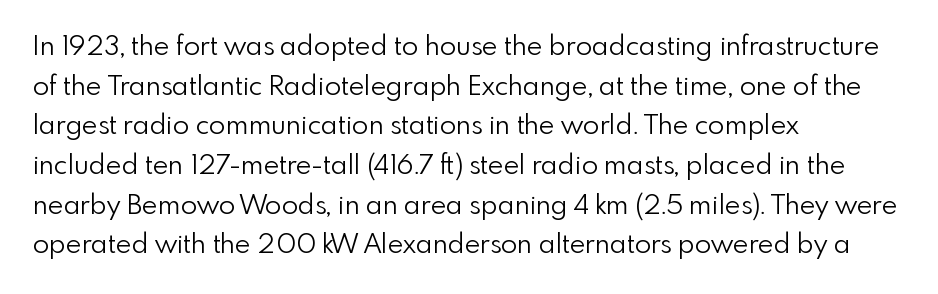
{"italic": "no", "bold": "no", "underline": "no", "align": "left", "line_spacing": "normal", "line_spacing_ratio": 1.47, "letter_spacing": "normal", "letter_spacing_em": 0.0, "glyph_px": 27}
